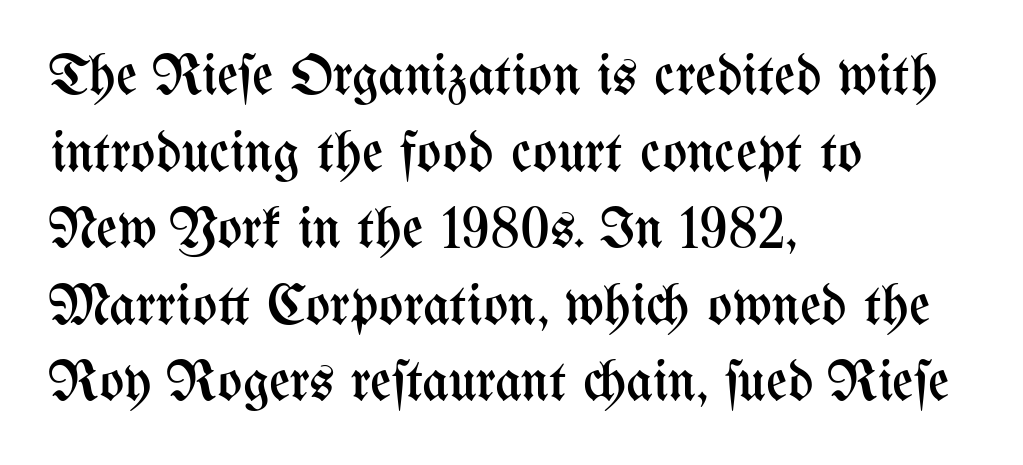
The image shows 58 px regular-weight, condensed type, upright; set left-aligned, normal line spacing (1.32x), normal letter spacing, not underlined; medium stroke contrast and a medium x-height.
